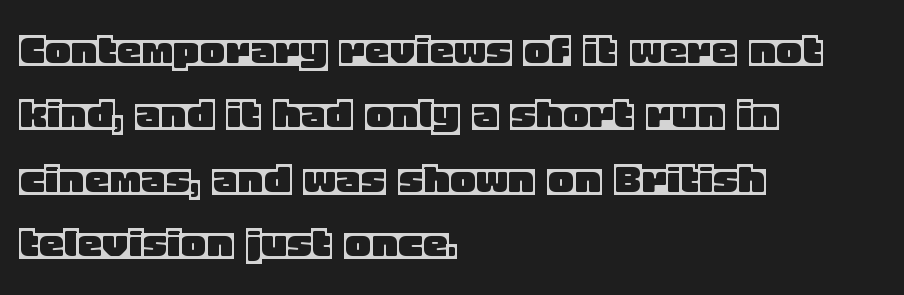
Character widths vary here, with narrow letters taking less room than wide ones. Each row of text sits above clean, open space. The passage shown has conventional tracking throughout. A typesetter would call this leading conventional body-copy spacing. Left-aligned paragraph, ragged on the right.
